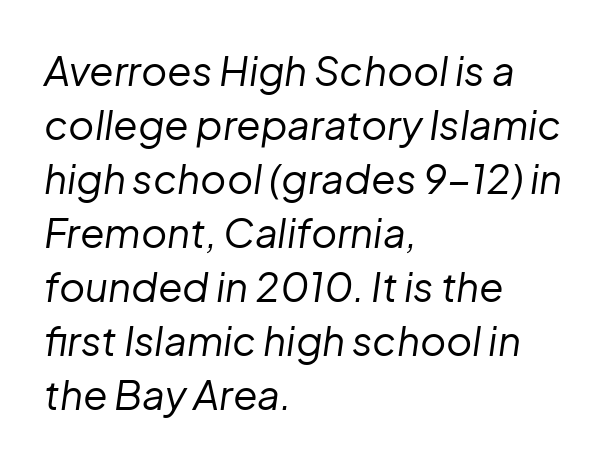
Q: Is the text bold? A: No.
Q: Is the text italic (slanted)? A: Yes, it leans right by about 8 degrees.
Q: Is the text underlined? A: No.
Q: How is the paragraph aligned? A: Left-aligned.
Q: Is the spacing between letters normal or unusually wide? A: Normal.
Q: Is the spacing between lines tight, normal or loose? A: Normal.
Q: Width (condensed, normal, or wide)? A: Normal.
Q: Stroke contrast? A: Low.
Q: x-height? A: Medium.
Q: Monospaced? A: No.
